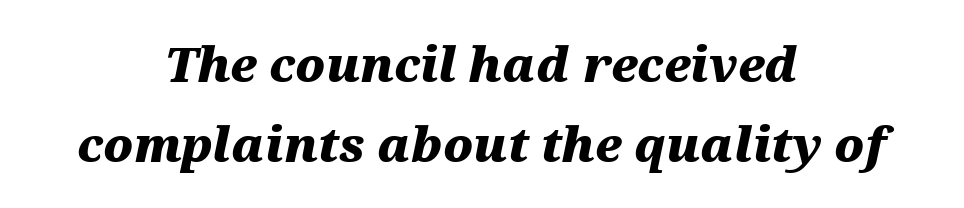
The image shows 47 px heavy, wide type, italic (leaning right); set centered, line spacing 1.71x, normal letter spacing, not underlined; medium stroke contrast and a medium x-height.
